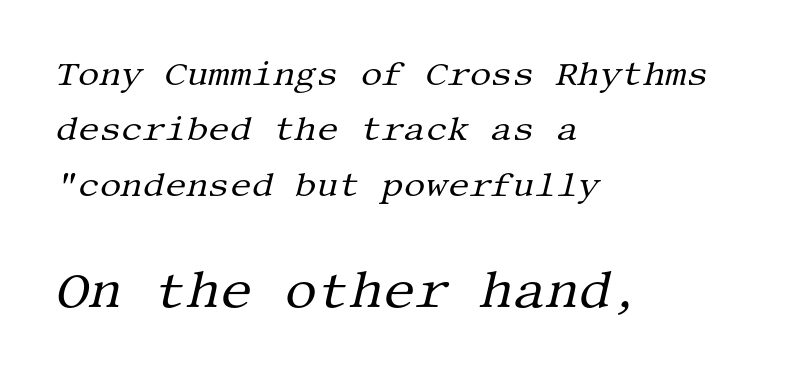
Q: Is the text bold? A: No.
Q: Is the text italic (slanted)? A: Yes, it leans right by about 13 degrees.
Q: Is the typeface a serif or a sans-serif typeface? A: Serif.
Q: Is the text underlined? A: No.
Q: How is the paragraph aligned? A: Left-aligned.
Q: Is the spacing between letters normal or unusually wide? A: Normal.
Q: Is the spacing between lines tight, normal or loose? A: Normal.
Q: Which block of text is set in a larger size, the first (top) or the second (bottom)? A: The second (bottom) one.
Q: Width (condensed, normal, or wide)? A: Normal.
Q: Stroke contrast? A: Medium.
Q: x-height? A: Large.
